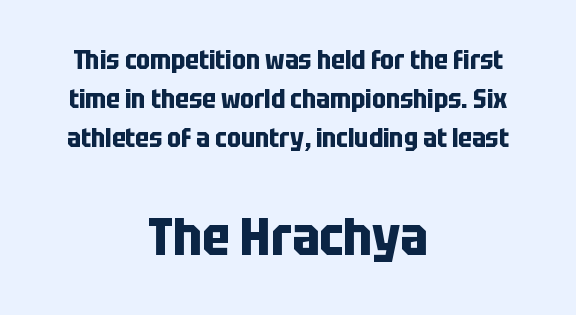
The image shows 53 px bold, condensed sans-serif type, upright; set centered, normal line spacing (1.5x), normal letter spacing, not underlined; the second (bottom) block is 2.04x larger; low stroke contrast and a large x-height.
